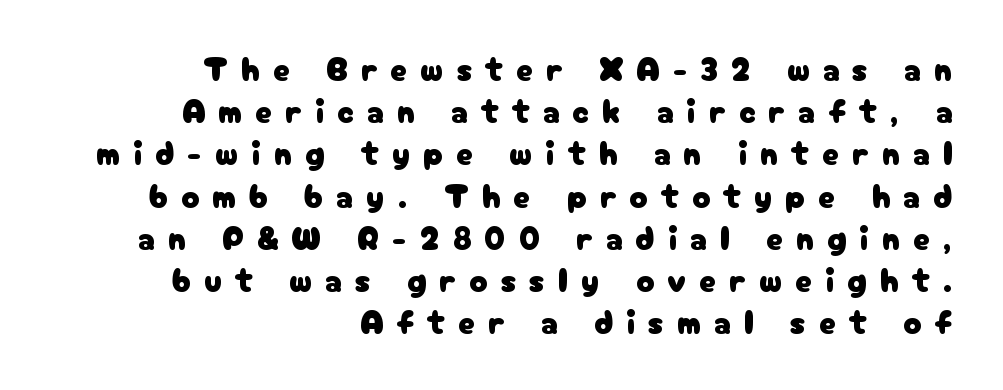
The image shows 33 px sans-serif type, upright; set right-aligned, normal line spacing (1.28x), unusually wide letter spacing (+0.4 em), not underlined; low stroke contrast and a medium x-height.
